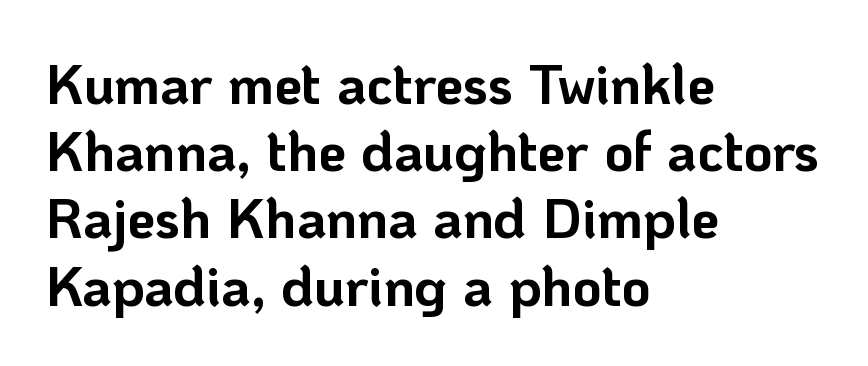
Q: Is the text bold? A: Yes.
Q: Is the text italic (slanted)? A: No, it is upright.
Q: Is the typeface a serif or a sans-serif typeface? A: Sans-serif.
Q: Is the text underlined? A: No.
Q: How is the paragraph aligned? A: Left-aligned.
Q: Is the spacing between letters normal or unusually wide? A: Normal.
Q: Width (condensed, normal, or wide)? A: Normal.
Q: Stroke contrast? A: Low.
Q: x-height? A: Medium.
Q: Monospaced? A: No.
